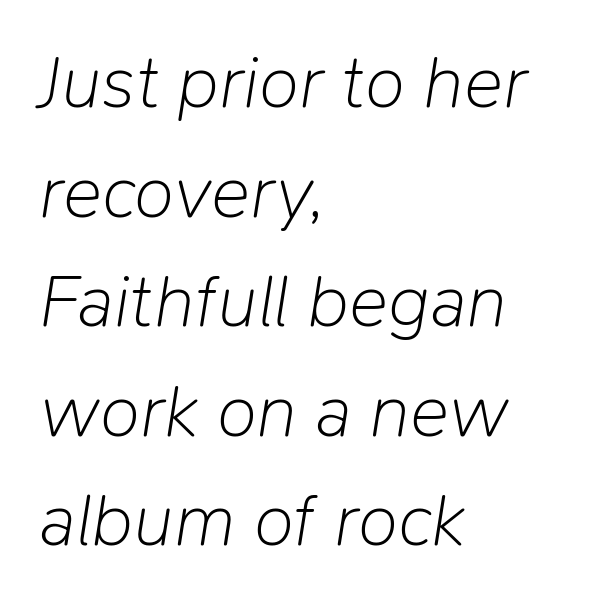
The image shows 74 px light type, italic (leaning right); set left-aligned, normal line spacing (1.48x), normal letter spacing, not underlined; low stroke contrast and a medium x-height.
